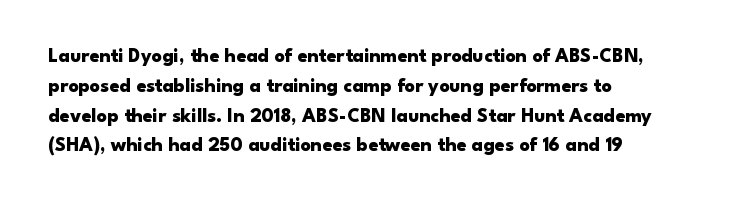
Summary of weight: heavy, a full bold. This sample is left-justified, so line endings fall wherever the words run out. The type sits square on the baseline with zero lean. The lines sit at an ordinary, default distance from one another. A bare baseline throughout the passage. This sample uses plain, unmodified letter spacing.
